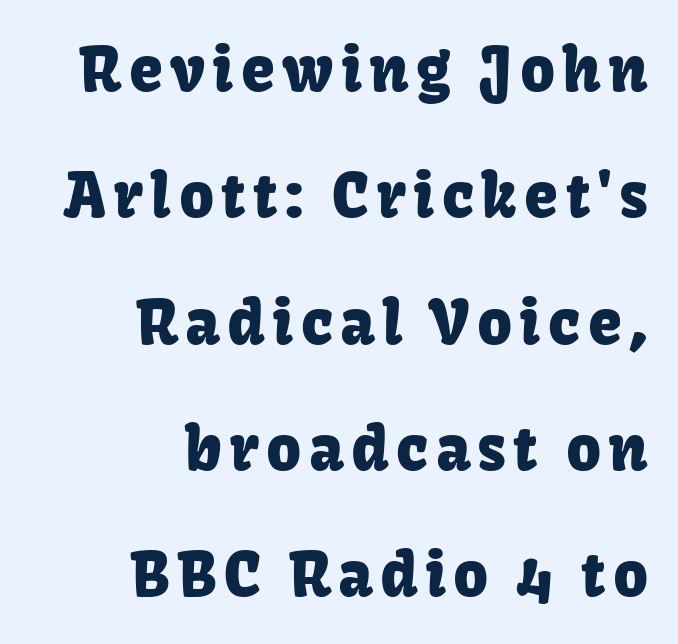
The image shows 61 px sans-serif type, upright; set right-aligned, loose line spacing (2.07x), not underlined; low stroke contrast and a medium x-height.
